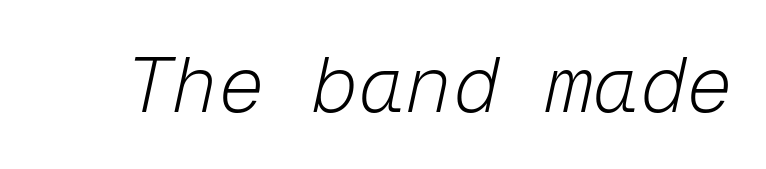
Here the glyphs are tracked normally, forming tight word shapes. Only glyphs here, with clear space below each row. The letters march in equal steps, a hallmark of fixed-pitch type. Italic: yes, the glyphs are oblique.
